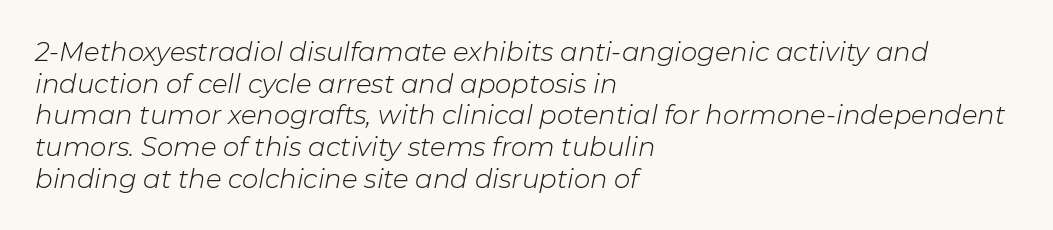
Is the letter spacing exaggerated? No — it looks like the ordinary default. This rendering uses left alignment, leaving the right contour irregular. Stems here are at most as thick as an everyday book face. Bare-footed words on every line.
